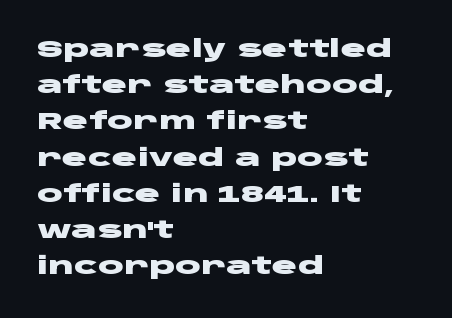
Q: Is the text bold? A: Yes.
Q: Is the text italic (slanted)? A: No, it is upright.
Q: Is the text underlined? A: No.
Q: How is the paragraph aligned? A: Left-aligned.
Q: Is the spacing between letters normal or unusually wide? A: Normal.
Q: Is the spacing between lines tight, normal or loose? A: Normal.
